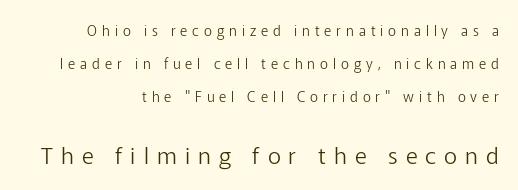
Letters rest on an invisible, unmarked baseline. This layout puts the modest block above and the oversized block below. No italicization has been applied; the sample stays upright. This reads as an unemphasized weight, regular at the heaviest. Quick note: interline space is abundant. The gaps between neighbouring characters are conspicuously large.
